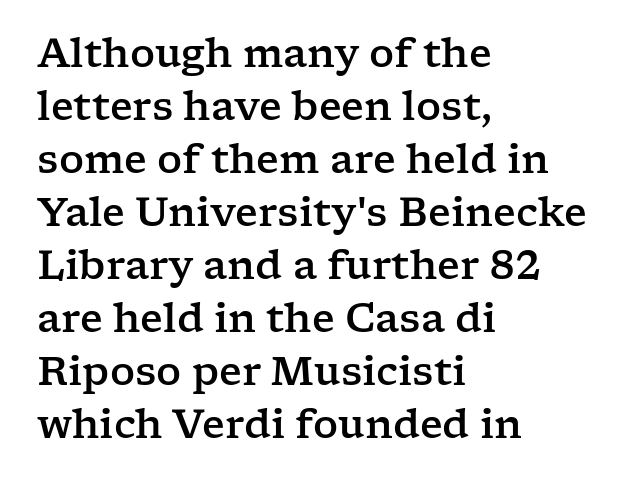
Q: Is the text italic (slanted)? A: No, it is upright.
Q: Is the typeface a serif or a sans-serif typeface? A: Serif.
Q: Is the text underlined? A: No.
Q: How is the paragraph aligned? A: Left-aligned.
Q: Is the spacing between letters normal or unusually wide? A: Normal.
Q: Is the spacing between lines tight, normal or loose? A: Normal.
Q: Width (condensed, normal, or wide)? A: Wide.
Q: Stroke contrast? A: Low.
Q: x-height? A: Medium.
Q: Monospaced? A: No.
